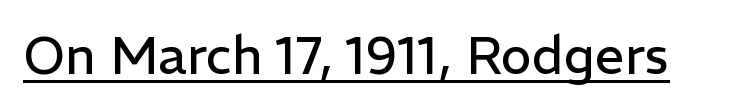
The image shows 52 px regular-weight sans-serif type, upright; set normal letter spacing, underlined; low stroke contrast and a medium x-height.
